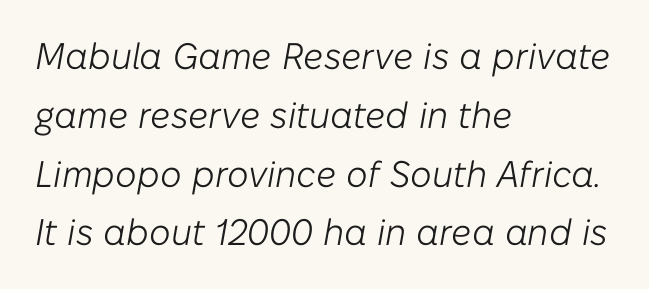
Q: Is the text bold? A: No.
Q: Is the text italic (slanted)? A: Yes, it leans right by about 10 degrees.
Q: Is the text underlined? A: No.
Q: How is the paragraph aligned? A: Left-aligned.
Q: Is the spacing between letters normal or unusually wide? A: Normal.
Q: Is the spacing between lines tight, normal or loose? A: Normal.
Q: Width (condensed, normal, or wide)? A: Normal.
Q: Stroke contrast? A: Low.
Q: x-height? A: Medium.
Q: Monospaced? A: No.
